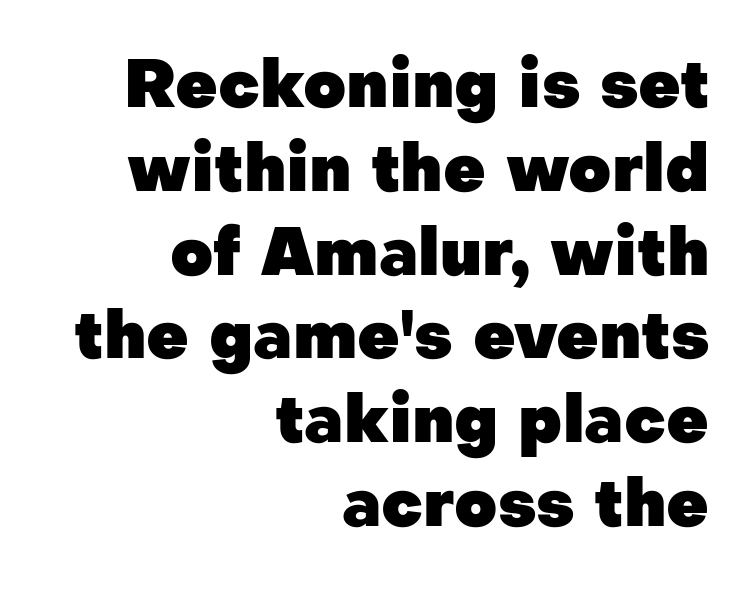
These lines were composed using upright roman letters. Do the characters align in a grid? No, the font is proportional. The text was rendered using a sans face with plain stroke endings. No extra tracking has been applied to these lines. A dark, heavy texture on the line: the type is bold.
